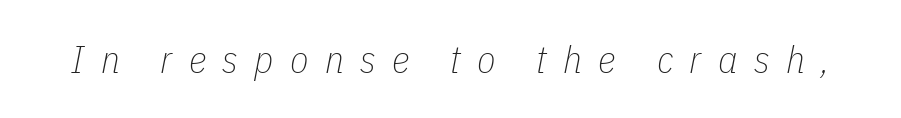
Students, note that the glyphs here are deliberately spaced far apart. Tall strokes in this sample are angled rather than plumb. Type without underlining. Varying glyph widths throughout — classic text-font behaviour. The font sits on the lighter half of the weight spectrum, regular included.
